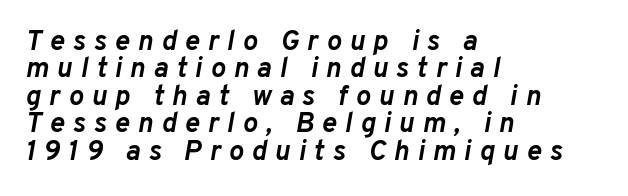
What weight is shown? A full bold with thick strokes. Notice how descenders almost collide with the ascenders below — that's tight leading. Where is the straight margin? On the left. Looks like regular typesetting: each glyph gets only the width it needs.
